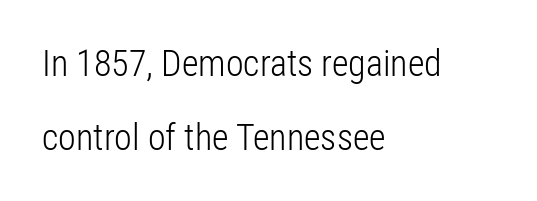
Q: Is the text bold? A: No.
Q: Is the text italic (slanted)? A: No, it is upright.
Q: Is the typeface a serif or a sans-serif typeface? A: Sans-serif.
Q: Is the text underlined? A: No.
Q: How is the paragraph aligned? A: Left-aligned.
Q: Is the spacing between letters normal or unusually wide? A: Normal.
Q: Is the spacing between lines tight, normal or loose? A: Loose.
Q: Width (condensed, normal, or wide)? A: Condensed.
Q: Stroke contrast? A: Low.
Q: x-height? A: Medium.
Q: Monospaced? A: No.
